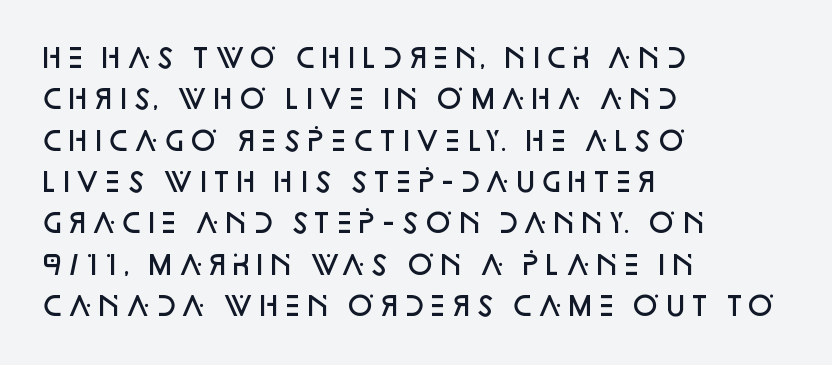
The lines are quadded left. Descenders hang freely into open space. Semibold letterforms, between regular and bold. Observe the ordinary spacing: letters are neighbours, not strangers.
